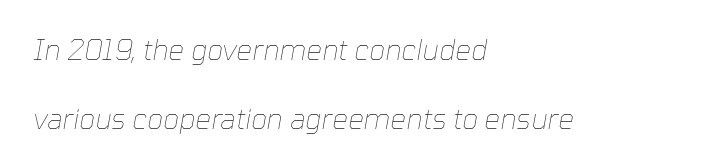
Is the stroke heavy? The answer is a plain regular-or-lighter. Reading down the column, the eye jumps a long way to each next line. Varying glyph widths throughout — classic text-font behaviour. Descenders are the only things crossing below the line. Glyph-to-glyph distance matches everyday printed text. Every character sits at an angle, as italics do.
